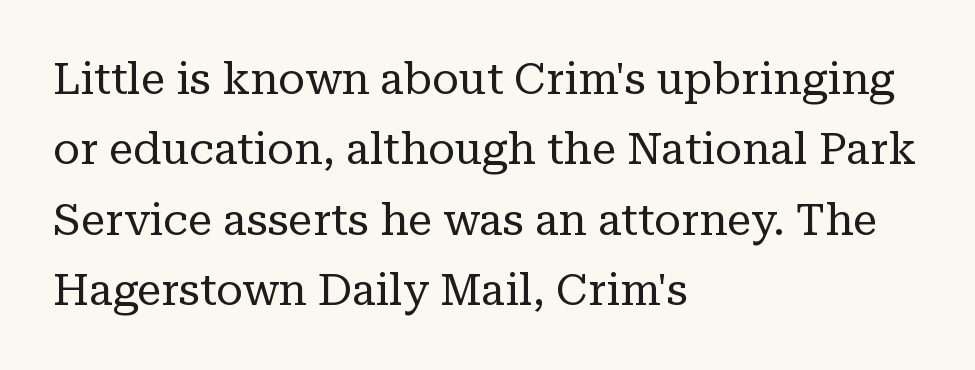
{"serif": "yes", "italic": "no", "bold": "no", "weight": "regular", "width": "normal", "stroke_contrast": "low", "x_height": "medium", "monospaced": "no", "underline": "no", "align": "left", "line_spacing": "normal", "line_spacing_ratio": 1.6, "letter_spacing": "normal", "letter_spacing_em": 0.0, "glyph_px": 44}
